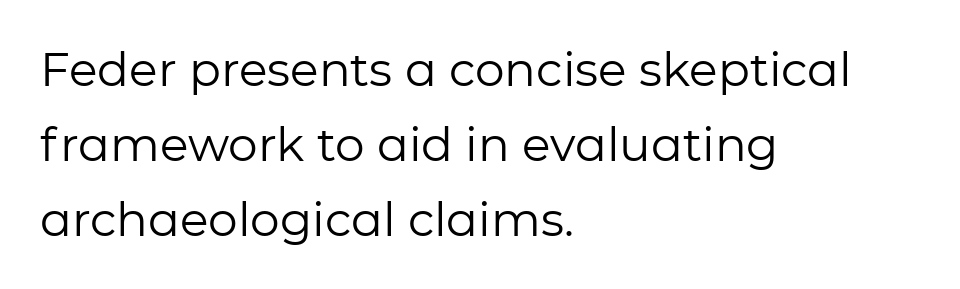
The image shows 47 px regular-weight sans-serif type, upright; set left-aligned, normal line spacing (1.6x), normal letter spacing, not underlined; low stroke contrast and a medium x-height.
